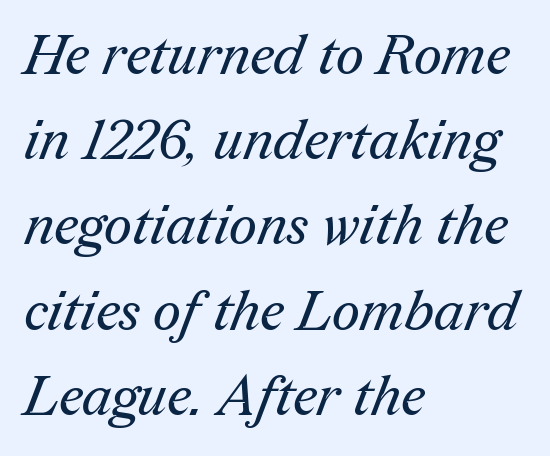
The image shows 55 px regular-weight serif type; set left-aligned, normal line spacing (1.55x), normal letter spacing, not underlined; medium stroke contrast and a medium x-height.
